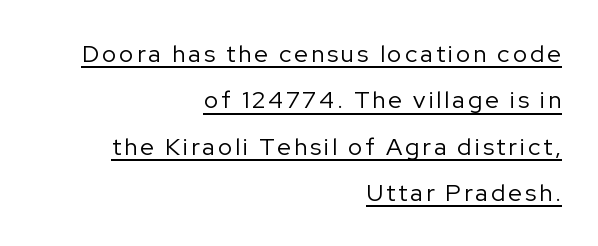
The image shows 24 px text type, upright; set right-aligned, loose line spacing (1.93x), underlined.
